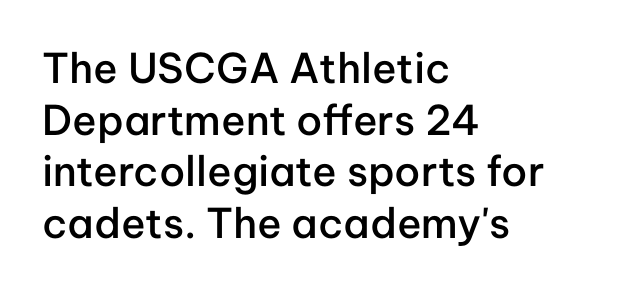
Q: Is the text bold? A: Semi-bold.
Q: Is the text italic (slanted)? A: No, it is upright.
Q: Is the typeface a serif or a sans-serif typeface? A: Sans-serif.
Q: Is the text underlined? A: No.
Q: How is the paragraph aligned? A: Left-aligned.
Q: Is the spacing between letters normal or unusually wide? A: Normal.
Q: Is the spacing between lines tight, normal or loose? A: Normal.
Q: Width (condensed, normal, or wide)? A: Normal.
Q: Stroke contrast? A: Low.
Q: x-height? A: Medium.
Q: Monospaced? A: No.
